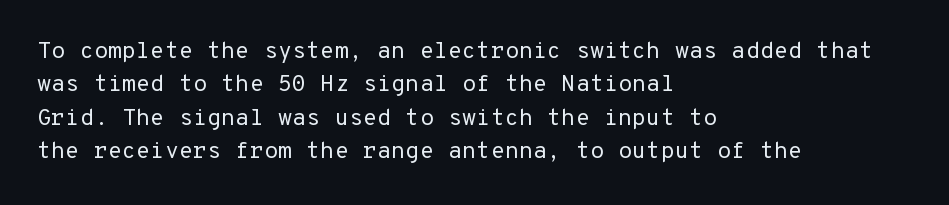
How would I describe the line gaps? Plain and ordinary. Just letters on the line, the space beneath them empty. Alignment: flush left. In terms of posture, this sample is upright.
